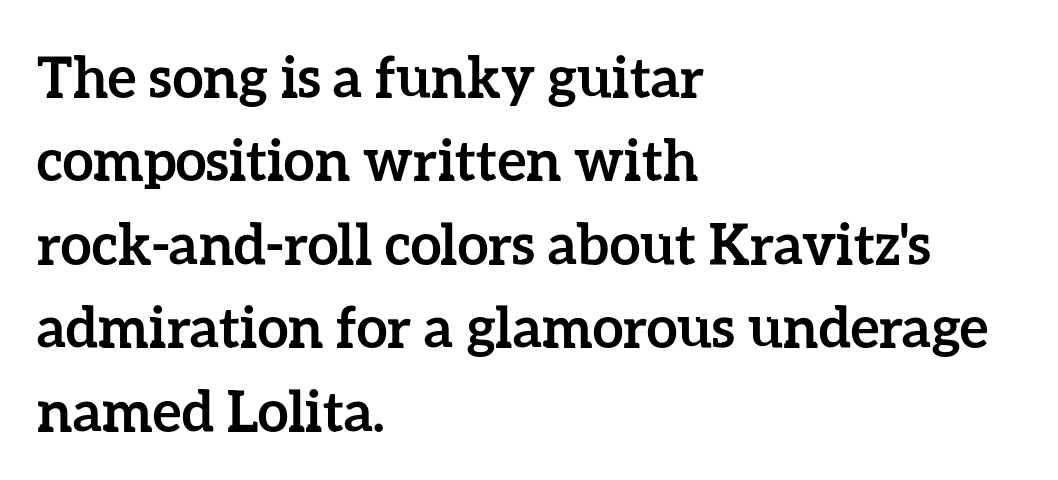
{"italic": "no", "bold": "yes", "weight": "semibold", "width": "normal", "stroke_contrast": "low", "x_height": "medium", "monospaced": "no", "underline": "no", "align": "left", "line_spacing": "normal", "line_spacing_ratio": 1.49, "letter_spacing": "normal", "letter_spacing_em": 0.0, "glyph_px": 56}
